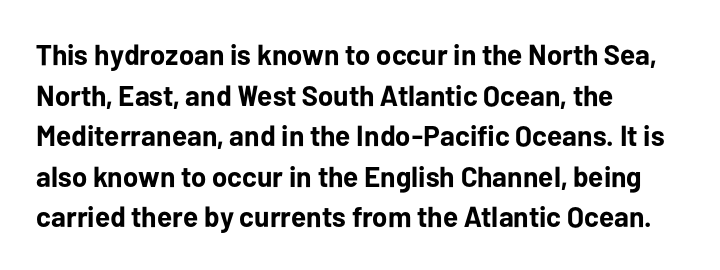
Q: Is the text bold? A: Yes.
Q: Is the text italic (slanted)? A: No, it is upright.
Q: Is the typeface a serif or a sans-serif typeface? A: Sans-serif.
Q: Is the text underlined? A: No.
Q: How is the paragraph aligned? A: Left-aligned.
Q: Is the spacing between letters normal or unusually wide? A: Normal.
Q: Is the spacing between lines tight, normal or loose? A: Normal.
Q: Width (condensed, normal, or wide)? A: Normal.
Q: Stroke contrast? A: Low.
Q: x-height? A: Medium.
Q: Monospaced? A: No.
